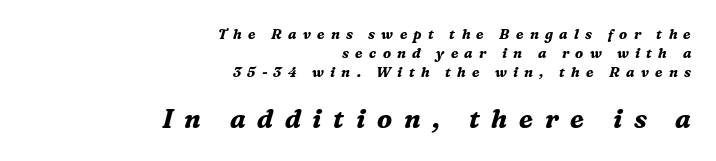
The image shows 26 px bold type, italic (leaning right); set right-aligned, normal line spacing (1.35x), unusually wide letter spacing (+0.45 em), not underlined; the second (bottom) block is 1.86x larger.
